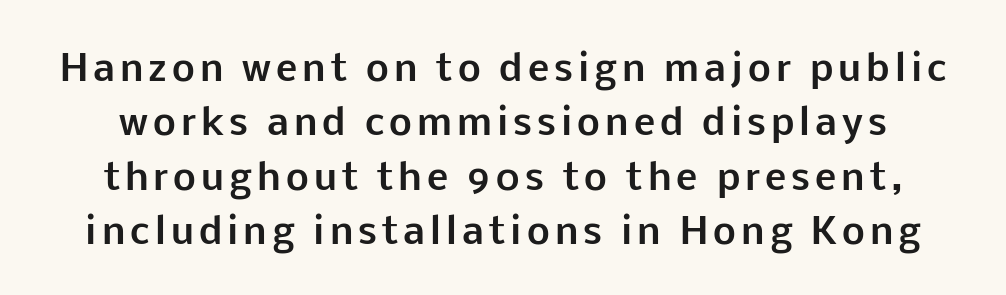
Q: Is the text bold? A: Yes.
Q: Is the text italic (slanted)? A: No, it is upright.
Q: Is the typeface a serif or a sans-serif typeface? A: Sans-serif.
Q: Is the text underlined? A: No.
Q: Is the spacing between lines tight, normal or loose? A: Normal.
Q: Width (condensed, normal, or wide)? A: Normal.
Q: Stroke contrast? A: Low.
Q: x-height? A: Medium.
Q: Monospaced? A: No.
